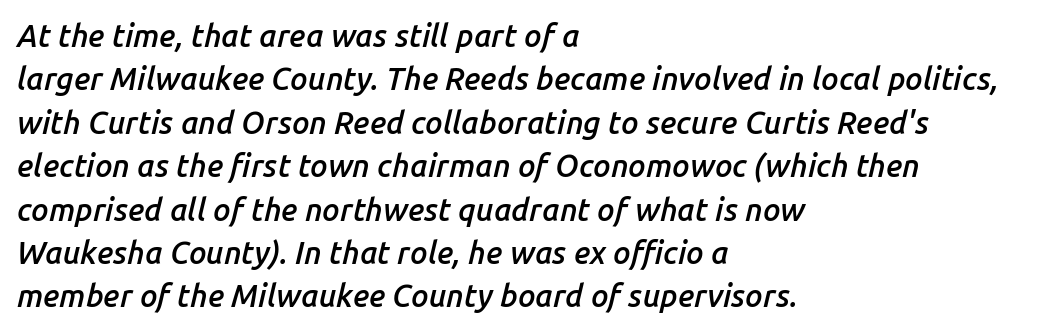
{"italic": "yes", "lean": "right", "slant_degrees": 14, "bold": "semi", "weight": "semibold", "width": "normal", "stroke_contrast": "low", "x_height": "medium", "monospaced": "no", "underline": "no", "align": "left", "line_spacing": "normal", "line_spacing_ratio": 1.4, "letter_spacing": "normal", "letter_spacing_em": 0.0, "glyph_px": 31}
